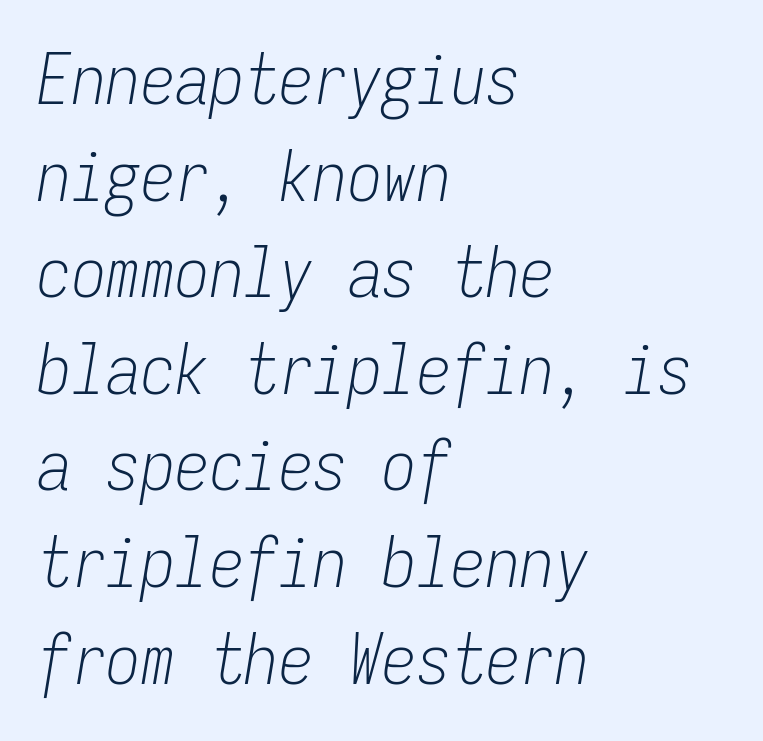
This rendering leaves character spacing at its baseline value. No word sits above an underline. Weight class: somewhere from thin through regular. Short and long lines alike share a common starting point at left. Here the designer chose a console-style face with uniform glyph widths.
